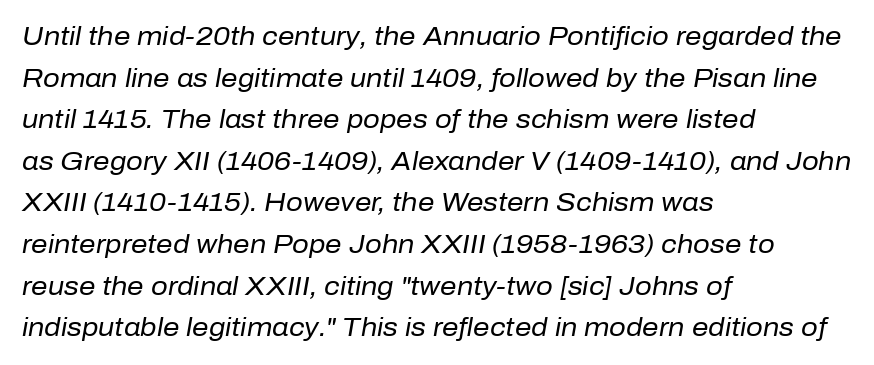
{"italic": "yes", "lean": "right", "slant_degrees": 10, "bold": "no", "underline": "no", "align": "left", "line_spacing": "normal", "line_spacing_ratio": 1.6, "letter_spacing": "normal", "letter_spacing_em": 0.0, "glyph_px": 26}
